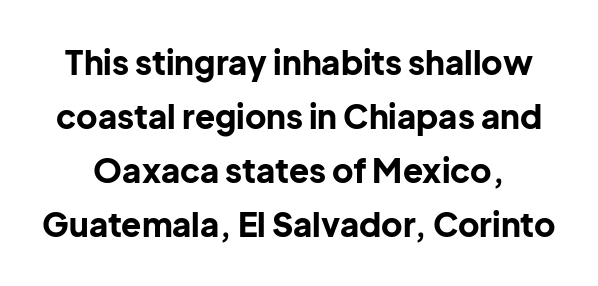
Q: Is the text bold? A: Yes.
Q: Is the text italic (slanted)? A: No, it is upright.
Q: Is the typeface a serif or a sans-serif typeface? A: Sans-serif.
Q: Is the text underlined? A: No.
Q: Is the spacing between letters normal or unusually wide? A: Normal.
Q: Is the spacing between lines tight, normal or loose? A: Normal.
Q: Width (condensed, normal, or wide)? A: Normal.
Q: Stroke contrast? A: Low.
Q: x-height? A: Medium.
Q: Monospaced? A: No.
